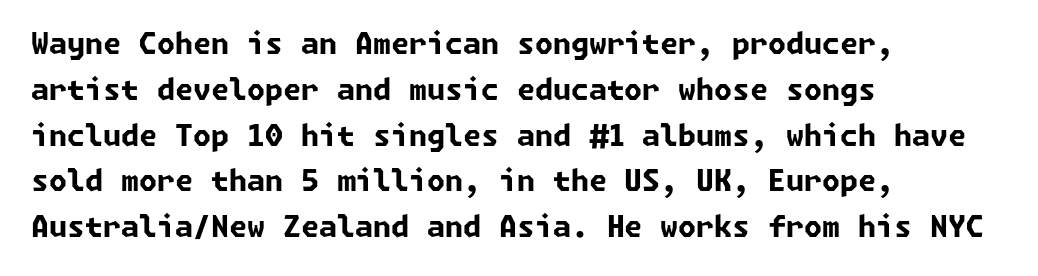
Q: Is the text bold? A: Yes.
Q: Is the typeface a serif or a sans-serif typeface? A: Sans-serif.
Q: Is the text underlined? A: No.
Q: How is the paragraph aligned? A: Left-aligned.
Q: Is the spacing between letters normal or unusually wide? A: Normal.
Q: Is the spacing between lines tight, normal or loose? A: Normal.
Q: Width (condensed, normal, or wide)? A: Normal.
Q: Stroke contrast? A: Low.
Q: x-height? A: Medium.
